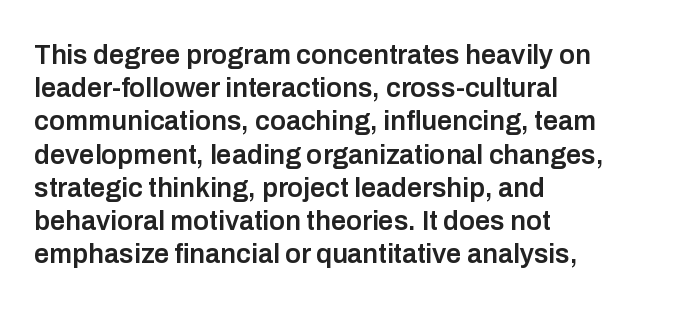
Short and long lines alike share a common starting point at left. The axis of the letterforms is exactly vertical. Plain, unruled lines of type. Caption: semibold face, moderately heavy strokes. How are the letters spaced? Ordinarily, with no added tracking.
